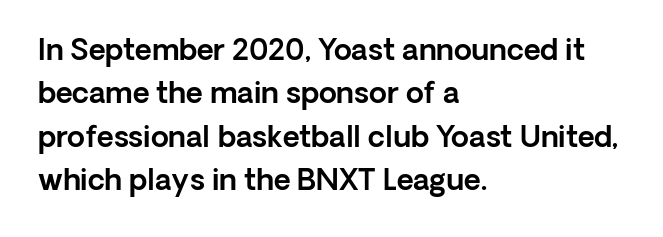
A typesetter would call this zero additional tracking. These lines sit exactly where default settings would place them. A roman cut, with each character standing at attention. Typographically, this falls in the sans-serif category. The strip under each line holds only bare page.
